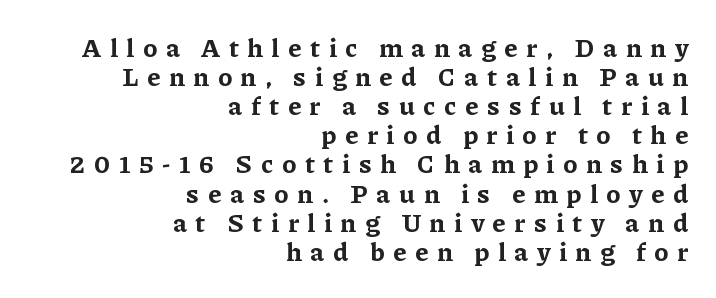
The image shows 26 px bold type, upright; set right-aligned, tight line spacing (1.12x), unusually wide letter spacing (+0.33 em), not underlined.
